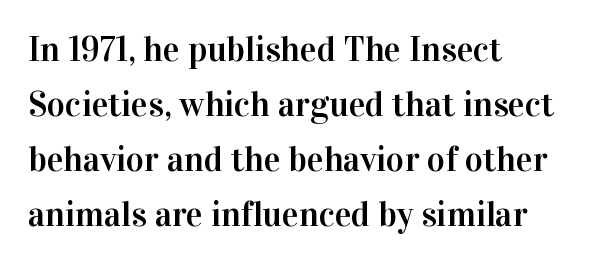
{"serif": "yes", "italic": "no", "width": "normal", "stroke_contrast": "high", "x_height": "medium", "monospaced": "no", "underline": "no", "align": "left", "line_spacing": "normal", "line_spacing_ratio": 1.57, "letter_spacing": "normal", "letter_spacing_em": 0.0, "glyph_px": 35}
